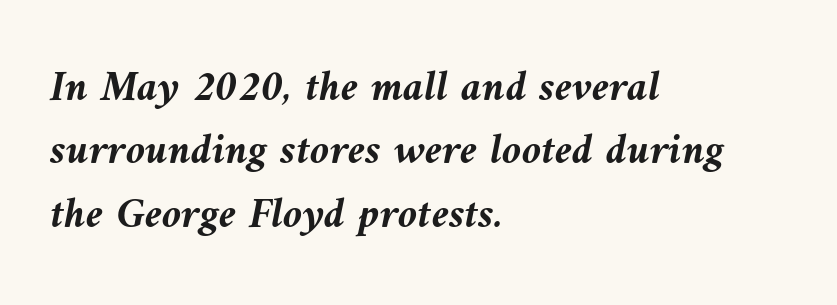
{"italic": "yes", "lean": "left", "slant_degrees": 9, "bold": "yes", "weight": "semibold", "width": "normal", "stroke_contrast": "medium", "x_height": "medium", "monospaced": "no", "underline": "no", "align": "left", "line_spacing": "normal", "line_spacing_ratio": 1.44, "letter_spacing": "normal", "letter_spacing_em": 0.0, "glyph_px": 44}
